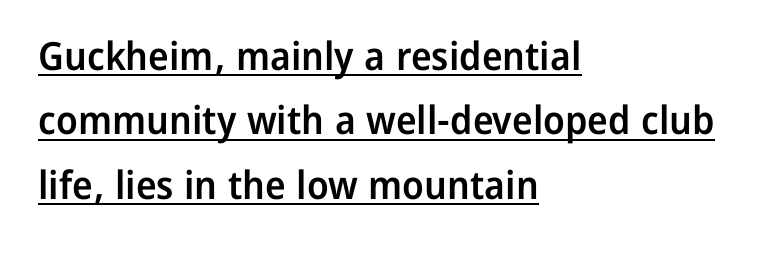
These lines were composed using upright roman letters. Each letter keeps its own natural width here, so spacing adapts to shape. In terms of letterform style, serifs are entirely absent. A typesetter would call this leading conventional body-copy spacing.
